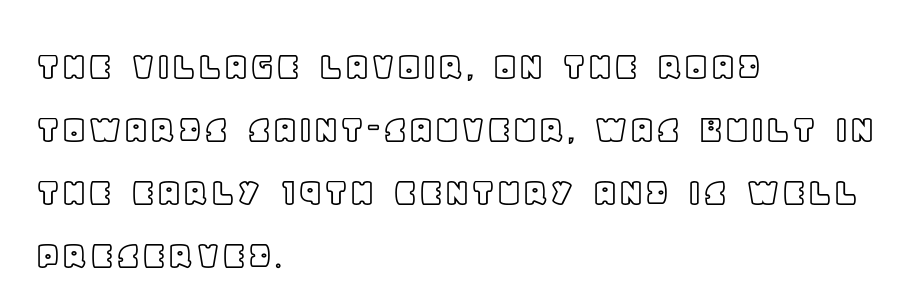
The image shows 42 px text type, upright; set left-aligned, normal line spacing (1.5x), normal letter spacing, not underlined; a large x-height.
